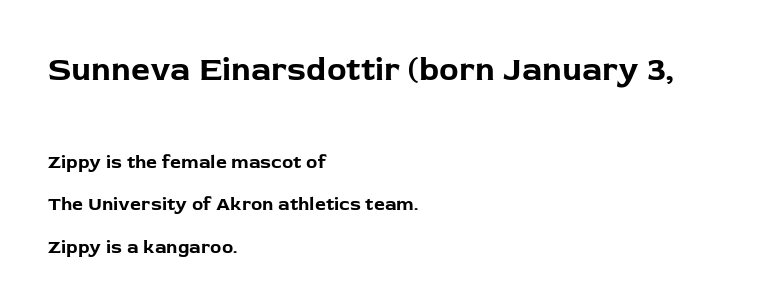
{"serif": "no", "italic": "no", "bold": "yes", "weight": "bold", "width": "normal", "stroke_contrast": "low", "x_height": "medium", "monospaced": "no", "underline": "no", "align": "left", "line_spacing": "loose", "line_spacing_ratio": 2.25, "letter_spacing": "normal", "letter_spacing_em": 0.0, "larger_block": "first", "size_ratio": 1.74, "glyph_px": 33}
